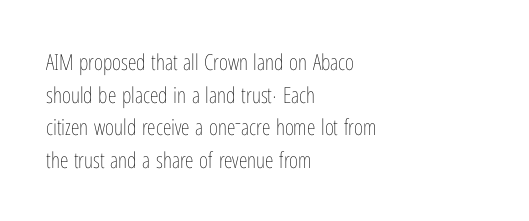
The image shows 22 px text type, upright; set left-aligned, normal line spacing (1.48x), normal letter spacing, not underlined.
